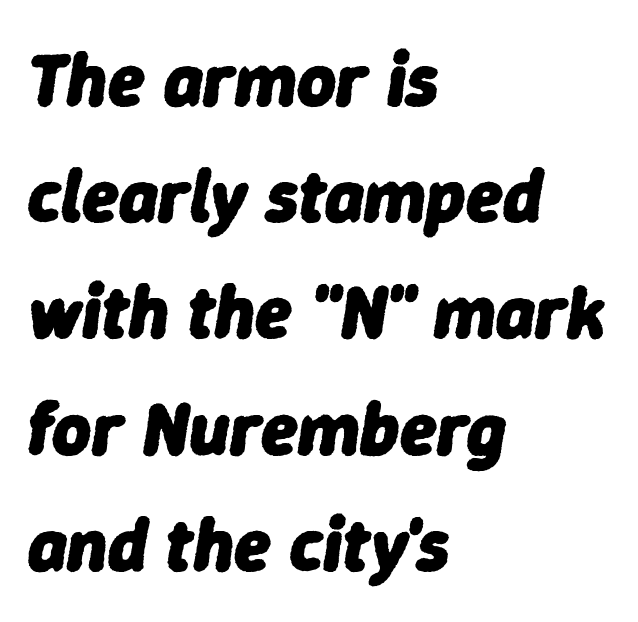
{"italic": "yes", "lean": "right", "slant_degrees": 9, "bold": "yes", "weight": "heavy", "width": "normal", "stroke_contrast": "low", "x_height": "medium", "monospaced": "no", "underline": "no", "align": "left", "line_spacing": "normal", "line_spacing_ratio": 1.55, "letter_spacing": "normal", "letter_spacing_em": 0.0, "glyph_px": 75}
